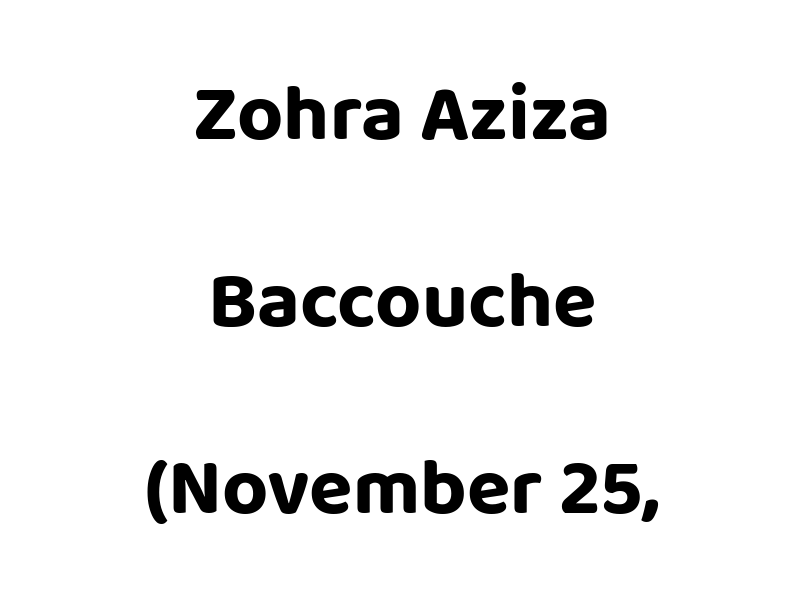
Q: Is the text bold? A: Yes.
Q: Is the text italic (slanted)? A: No, it is upright.
Q: Is the typeface a serif or a sans-serif typeface? A: Sans-serif.
Q: Is the text underlined? A: No.
Q: How is the paragraph aligned? A: Centered.
Q: Is the spacing between letters normal or unusually wide? A: Normal.
Q: Is the spacing between lines tight, normal or loose? A: Loose.
Q: Width (condensed, normal, or wide)? A: Normal.
Q: Stroke contrast? A: Low.
Q: x-height? A: Large.
Q: Monospaced? A: No.
